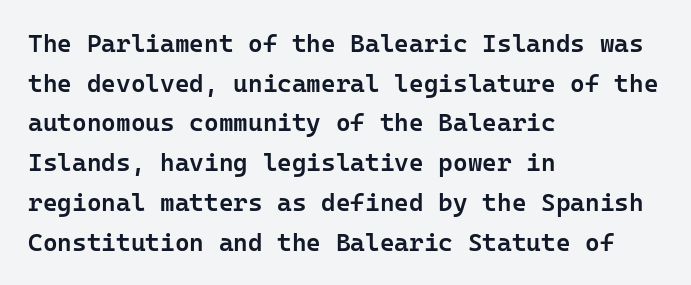
The image shows 25 px text type, upright; set left-aligned, normal line spacing (1.59x), normal letter spacing, not underlined.
